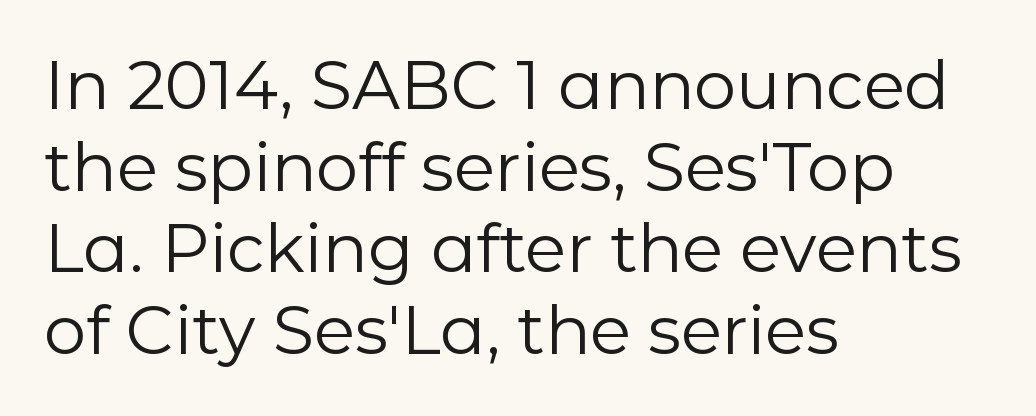
The setting favours the left margin, as ordinary paragraphs usually do. Ink coverage per letter is moderate at most. The type is set solid horizontally, with unmodified tracking. Character widths vary here, with narrow letters taking less room than wide ones. This sample uses an upright cut, with every glyph sitting square on the baseline. Decoration check: the copy has no underline.
